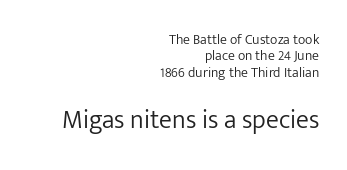
{"italic": "no", "bold": "no", "underline": "no", "align": "right", "line_spacing_ratio": 1.17, "letter_spacing": "normal", "letter_spacing_em": 0.0, "larger_block": "second", "size_ratio": 1.86, "glyph_px": 26}
